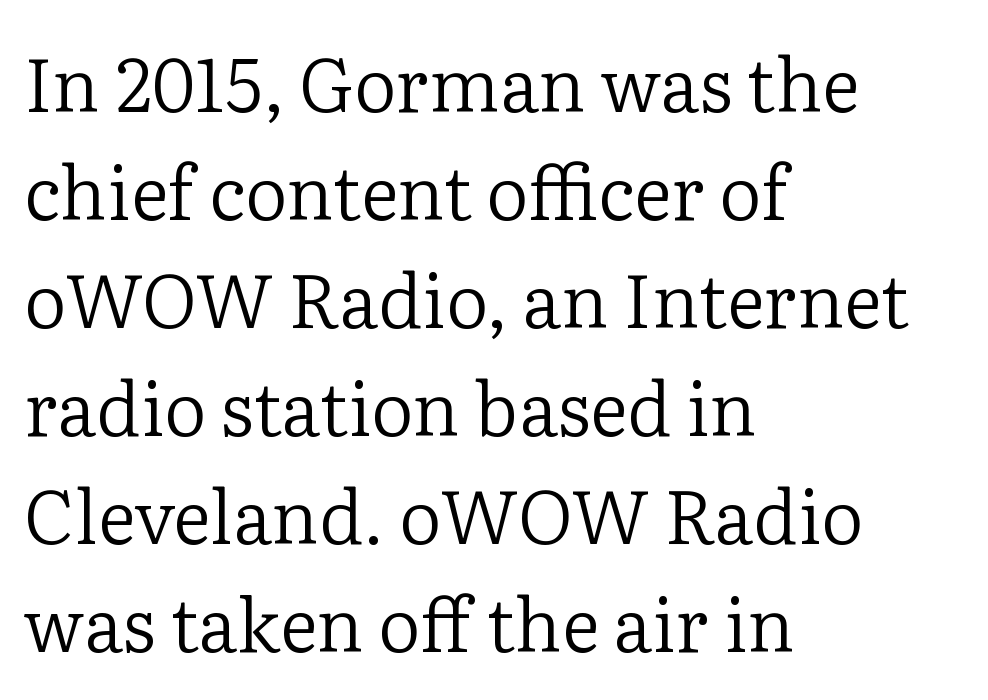
Q: Is the text bold? A: No.
Q: Is the text italic (slanted)? A: No, it is upright.
Q: Is the typeface a serif or a sans-serif typeface? A: Serif.
Q: Is the text underlined? A: No.
Q: How is the paragraph aligned? A: Left-aligned.
Q: Is the spacing between letters normal or unusually wide? A: Normal.
Q: Is the spacing between lines tight, normal or loose? A: Normal.
Q: Width (condensed, normal, or wide)? A: Normal.
Q: Stroke contrast? A: Low.
Q: x-height? A: Medium.
Q: Monospaced? A: No.
